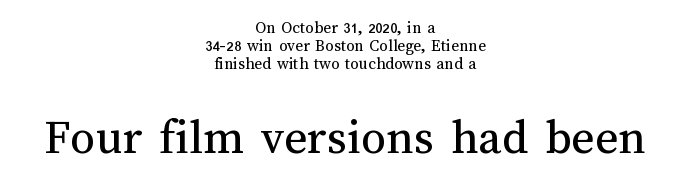
{"italic": "no", "bold": "no", "weight": "regular", "width": "normal", "stroke_contrast": "medium", "x_height": "medium", "monospaced": "no", "underline": "no", "align": "center", "line_spacing": "tight", "line_spacing_ratio": 1.05, "letter_spacing": "normal", "letter_spacing_em": 0.0, "larger_block": "second", "size_ratio": 2.94, "glyph_px": 50}
